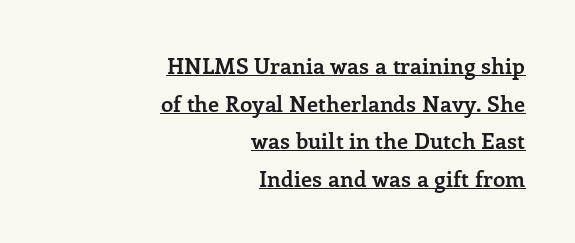
A student would call this right alignment; a typographer would say flush right, rag left. Underlining? Definitely there. Upright lettering throughout. Glyph-to-glyph distance matches everyday printed text. Stroke thickness is high; the sample reads as a true bold.
